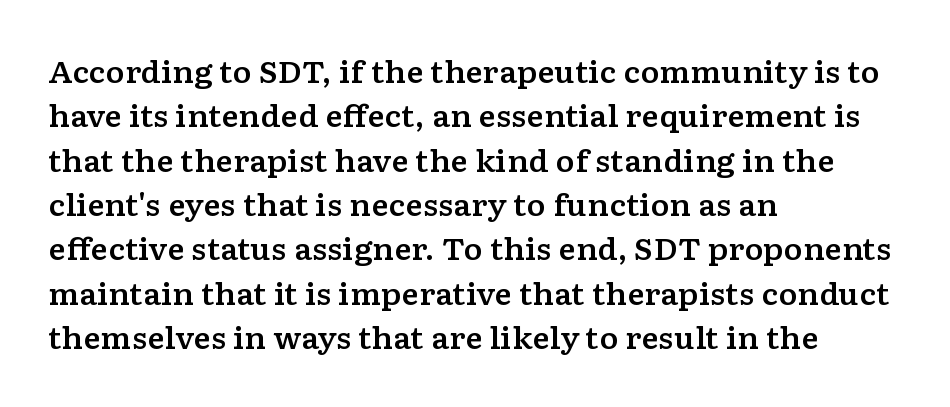
The image shows 29 px wide serif type, upright; set left-aligned, normal line spacing (1.53x), normal letter spacing, not underlined; low stroke contrast and a medium x-height.
